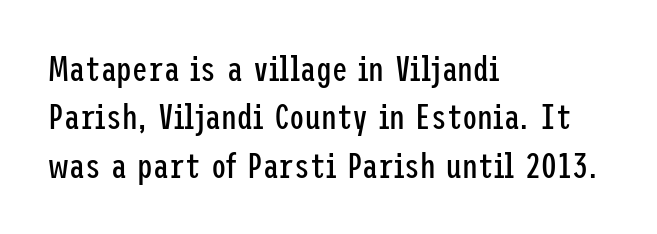
Q: Is the text bold? A: No.
Q: Is the text italic (slanted)? A: No, it is upright.
Q: Is the typeface a serif or a sans-serif typeface? A: Sans-serif.
Q: Is the text underlined? A: No.
Q: How is the paragraph aligned? A: Left-aligned.
Q: Is the spacing between letters normal or unusually wide? A: Normal.
Q: Is the spacing between lines tight, normal or loose? A: Normal.
Q: Width (condensed, normal, or wide)? A: Condensed.
Q: Stroke contrast? A: Low.
Q: x-height? A: Medium.
